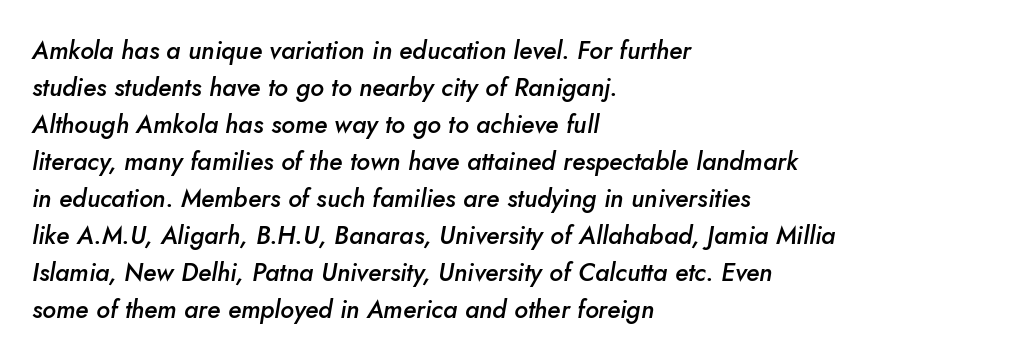
Q: Is the text bold? A: Semi-bold.
Q: Is the text italic (slanted)? A: Yes, it leans right by about 10 degrees.
Q: Is the text underlined? A: No.
Q: How is the paragraph aligned? A: Left-aligned.
Q: Is the spacing between letters normal or unusually wide? A: Normal.
Q: Is the spacing between lines tight, normal or loose? A: Normal.
